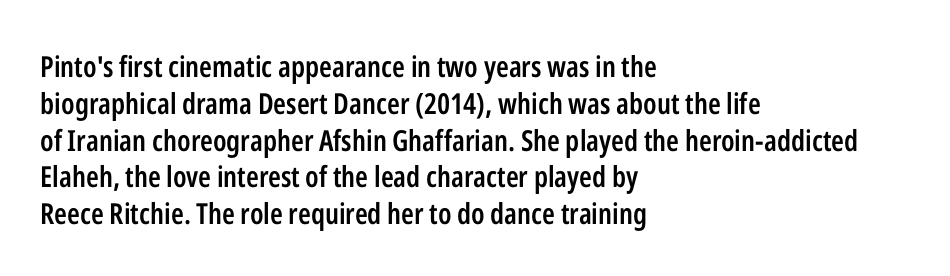
{"serif": "no", "italic": "no", "bold": "semi", "weight": "semibold", "width": "condensed", "stroke_contrast": "low", "x_height": "medium", "monospaced": "no", "underline": "no", "align": "left", "line_spacing": "normal", "line_spacing_ratio": 1.27, "letter_spacing": "normal", "letter_spacing_em": 0.0, "glyph_px": 29}
